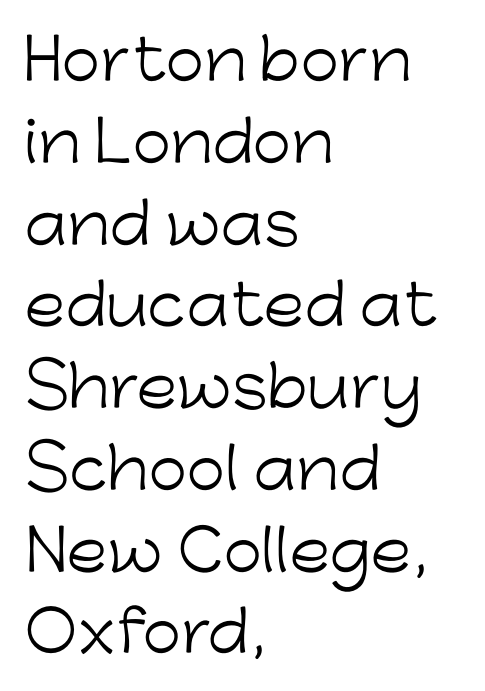
Q: Is the text bold? A: No.
Q: Is the text italic (slanted)? A: No, it is upright.
Q: Is the typeface a serif or a sans-serif typeface? A: Sans-serif.
Q: Is the text underlined? A: No.
Q: How is the paragraph aligned? A: Left-aligned.
Q: Is the spacing between letters normal or unusually wide? A: Normal.
Q: Is the spacing between lines tight, normal or loose? A: Normal.
Q: Width (condensed, normal, or wide)? A: Normal.
Q: Stroke contrast? A: Low.
Q: x-height? A: Medium.
Q: Monospaced? A: No.
